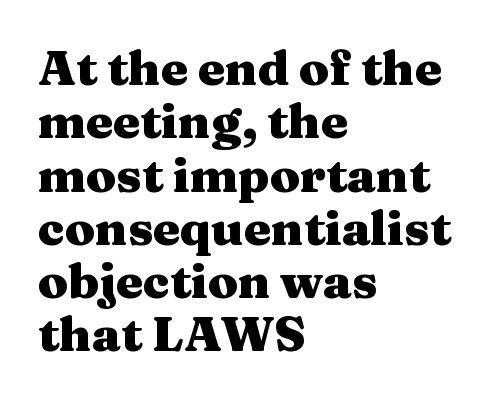
{"serif": "yes", "italic": "no", "bold": "yes", "weight": "heavy", "width": "wide", "stroke_contrast": "medium", "x_height": "medium", "monospaced": "no", "underline": "no", "align": "left", "line_spacing": "tight", "line_spacing_ratio": 1.11, "letter_spacing": "normal", "letter_spacing_em": 0.0, "glyph_px": 48}
